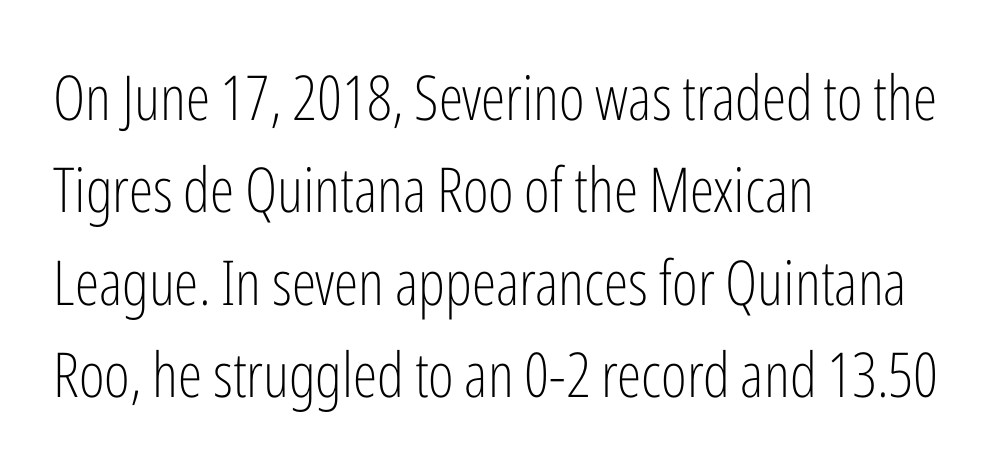
Q: Is the text bold? A: No.
Q: Is the text italic (slanted)? A: No, it is upright.
Q: Is the typeface a serif or a sans-serif typeface? A: Sans-serif.
Q: Is the text underlined? A: No.
Q: How is the paragraph aligned? A: Left-aligned.
Q: Is the spacing between letters normal or unusually wide? A: Normal.
Q: Is the spacing between lines tight, normal or loose? A: Normal.
Q: Width (condensed, normal, or wide)? A: Condensed.
Q: Stroke contrast? A: Low.
Q: x-height? A: Medium.
Q: Monospaced? A: No.
